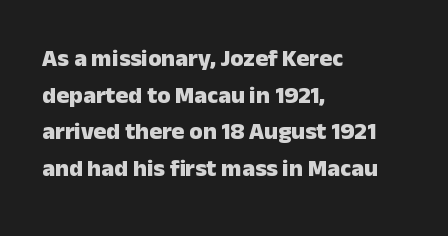
{"italic": "no", "bold": "yes", "underline": "no", "align": "left", "line_spacing": "normal", "line_spacing_ratio": 1.53, "letter_spacing": "normal", "letter_spacing_em": 0.0, "glyph_px": 24}
